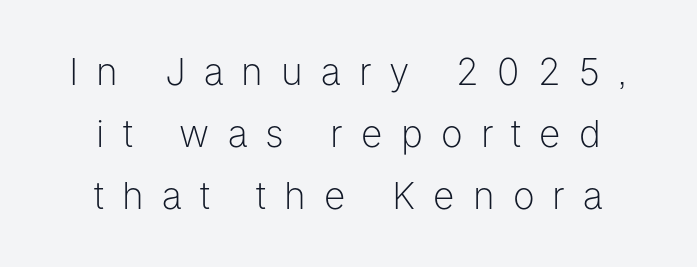
Q: Is the text bold? A: No.
Q: Is the text italic (slanted)? A: No, it is upright.
Q: Is the typeface a serif or a sans-serif typeface? A: Sans-serif.
Q: Is the text underlined? A: No.
Q: How is the paragraph aligned? A: Centered.
Q: Is the spacing between letters normal or unusually wide? A: Unusually wide.
Q: Is the spacing between lines tight, normal or loose? A: Normal.
Q: Width (condensed, normal, or wide)? A: Normal.
Q: Stroke contrast? A: Low.
Q: x-height? A: Medium.
Q: Monospaced? A: No.
